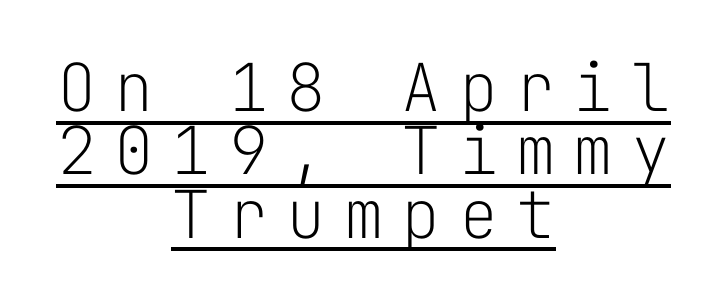
The image shows 66 px light sans-serif type, upright, monospaced; set centered, tight line spacing (0.96x), unusually wide letter spacing (+0.27 em), underlined; low stroke contrast and a medium x-height.
